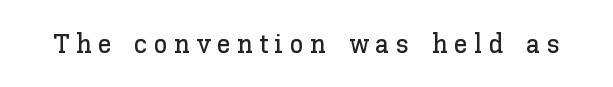
Q: Is the text italic (slanted)? A: No, it is upright.
Q: Is the text underlined? A: No.
Q: Is the spacing between letters normal or unusually wide? A: Unusually wide.
Q: Width (condensed, normal, or wide)? A: Normal.
Q: Stroke contrast? A: Low.
Q: x-height? A: Medium.
Q: Monospaced? A: No.
